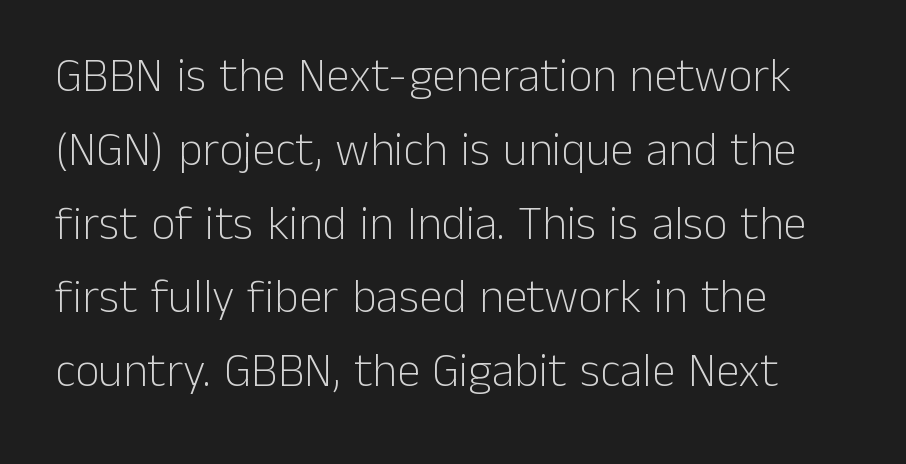
You can tell it's not italic because the verticals are truly vertical. The typeface has the unassuming heft of standard copy or less. Looks like regular typesetting: each glyph gets only the width it needs. The horizontal fit of the characters is conventional and even. Notice how the passage keeps a crisp vertical edge on the left only. The font family rendered here belongs to the sans-serif group.
